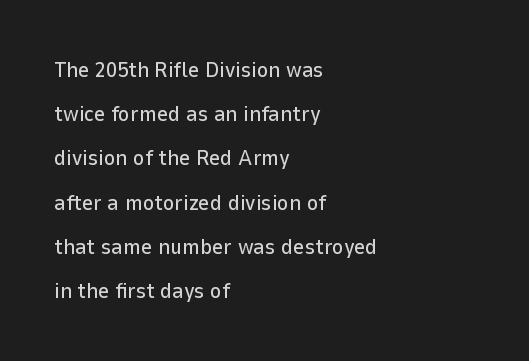
The image shows 22 px text type, upright; set left-aligned, loose line spacing (2.01x), normal letter spacing, not underlined.
